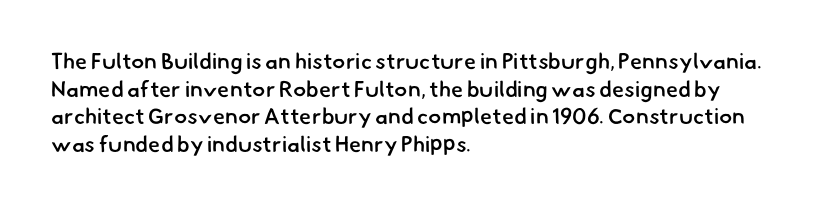
{"bold": "semi", "underline": "no", "align": "left", "line_spacing": "normal", "line_spacing_ratio": 1.26, "letter_spacing": "normal", "letter_spacing_em": 0.0, "glyph_px": 22}
